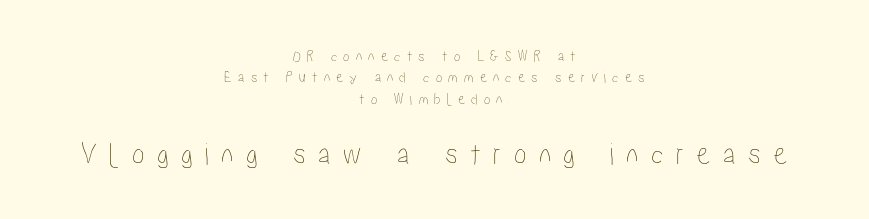
Q: Is the text italic (slanted)? A: No, it is upright.
Q: Is the text underlined? A: No.
Q: How is the paragraph aligned? A: Centered.
Q: Is the spacing between letters normal or unusually wide? A: Unusually wide.
Q: Is the spacing between lines tight, normal or loose? A: Normal.
Q: Which block of text is set in a larger size, the first (top) or the second (bottom)? A: The second (bottom) one.
Q: Width (condensed, normal, or wide)? A: Condensed.
Q: Stroke contrast? A: Low.
Q: x-height? A: Medium.
Q: Monospaced? A: No.
